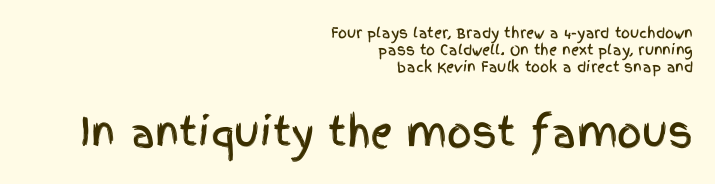
The image shows 39 px condensed sans-serif type, upright; set right-aligned, line spacing 1.2x, normal letter spacing, not underlined; the second (bottom) block is 2.79x larger; a large x-height.
